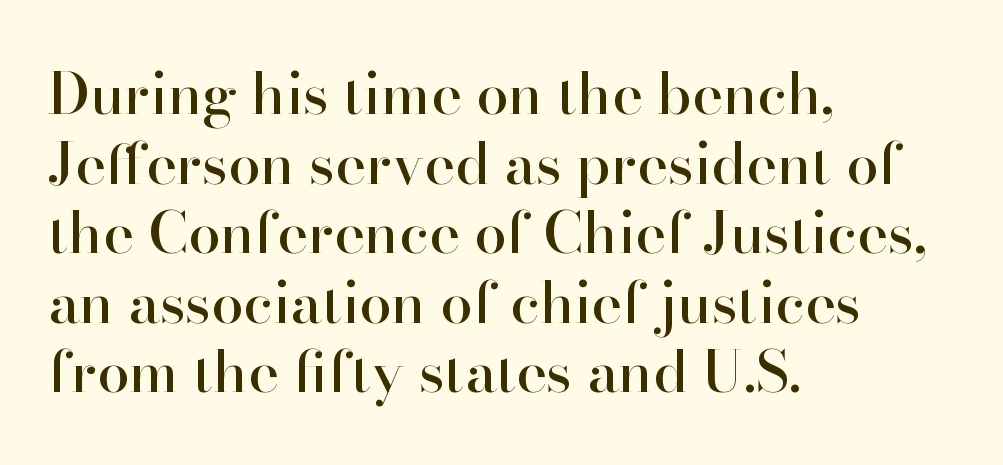
Q: Is the text italic (slanted)? A: No, it is upright.
Q: Is the typeface a serif or a sans-serif typeface? A: Serif.
Q: Is the text underlined? A: No.
Q: How is the paragraph aligned? A: Left-aligned.
Q: Is the spacing between letters normal or unusually wide? A: Normal.
Q: Width (condensed, normal, or wide)? A: Normal.
Q: Stroke contrast? A: High.
Q: x-height? A: Small.
Q: Monospaced? A: No.
